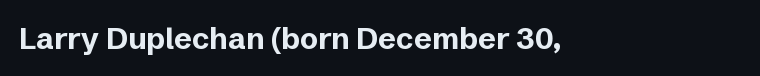
The image shows 30 px bold sans-serif type, upright; set normal letter spacing, not underlined; low stroke contrast and a medium x-height.
